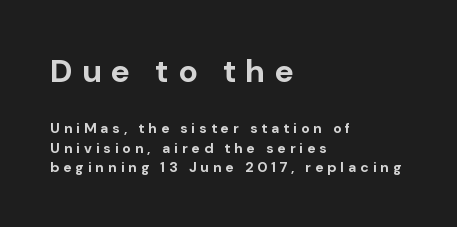
These lines are rendered in a variable-pitch font. In terms of letterform style, serifs are entirely absent. The first block has been scaled up relative to the second. The line-height multiplier appears to be the usual default. Typographic density is high because the face is bold.
